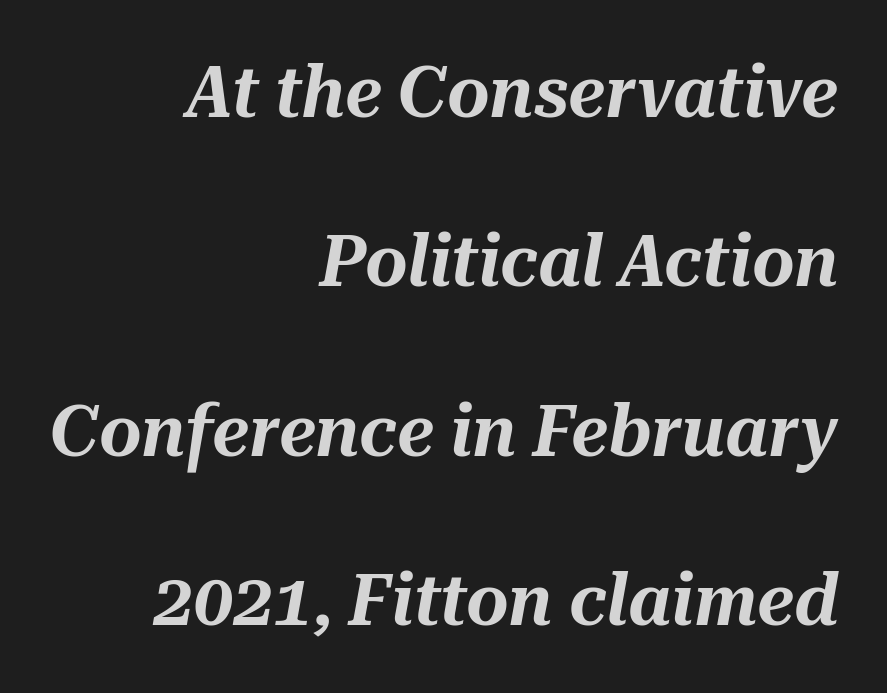
{"italic": "yes", "lean": "right", "slant_degrees": 10, "width": "normal", "stroke_contrast": "medium", "x_height": "medium", "monospaced": "no", "underline": "no", "align": "right", "line_spacing": "loose", "line_spacing_ratio": 2.32, "letter_spacing": "normal", "letter_spacing_em": 0.0, "glyph_px": 73}
